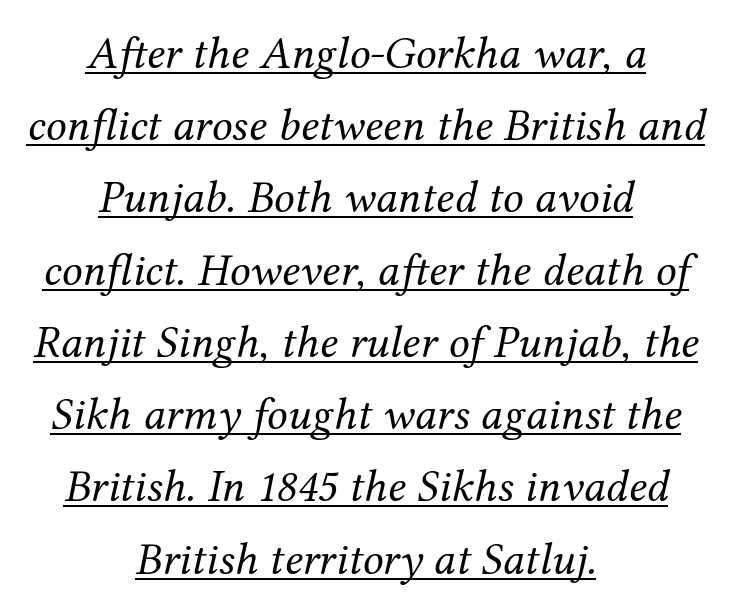
In terms of leading, this rendering sits right in the middle. The passage shown is typed in a proportional face where columns would drift. Notice how a bar underscores the lettering throughout. Honestly, the letter spacing is just normal — you wouldn't notice it.
